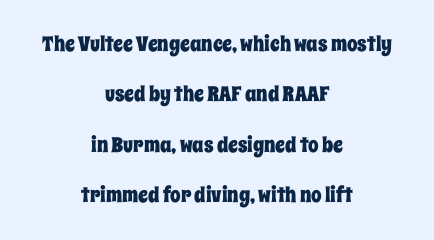
{"italic": "no", "underline": "no", "align": "center", "line_spacing": "loose", "line_spacing_ratio": 2.4, "letter_spacing": "normal", "letter_spacing_em": 0.0, "glyph_px": 21}
